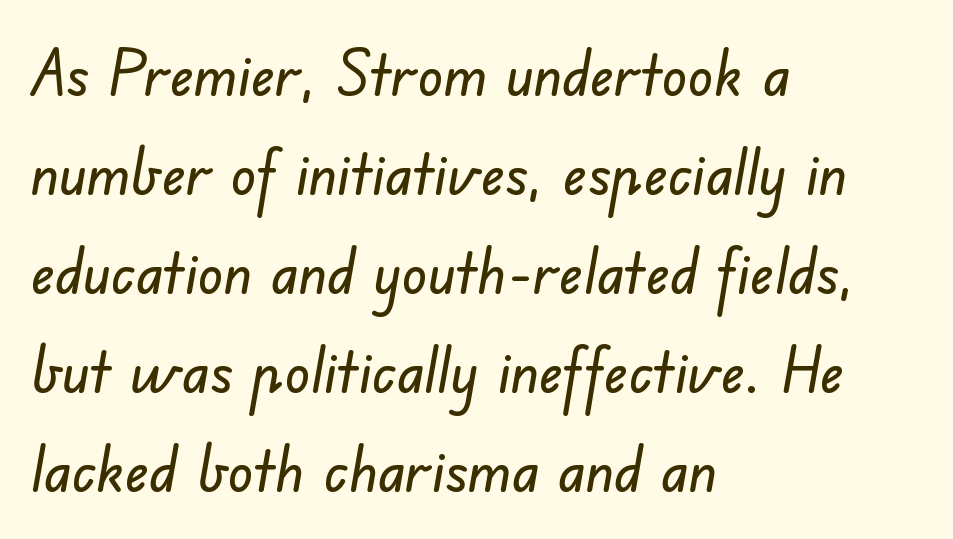
Q: Is the typeface a serif or a sans-serif typeface? A: Sans-serif.
Q: Is the text underlined? A: No.
Q: How is the paragraph aligned? A: Left-aligned.
Q: Is the spacing between letters normal or unusually wide? A: Normal.
Q: Is the spacing between lines tight, normal or loose? A: Normal.
Q: Width (condensed, normal, or wide)? A: Normal.
Q: Stroke contrast? A: Low.
Q: x-height? A: Small.
Q: Monospaced? A: No.
